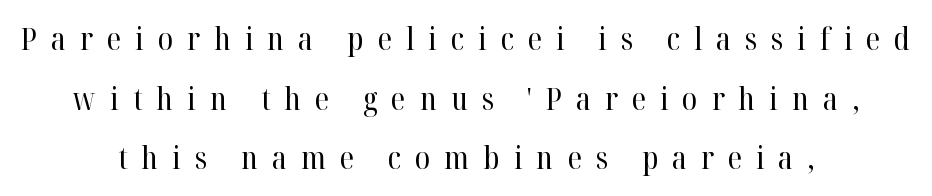
The image shows 31 px regular-weight serif type, upright; set centered, loose line spacing (1.92x), unusually wide letter spacing (+0.45 em), not underlined; high stroke contrast and a medium x-height.
